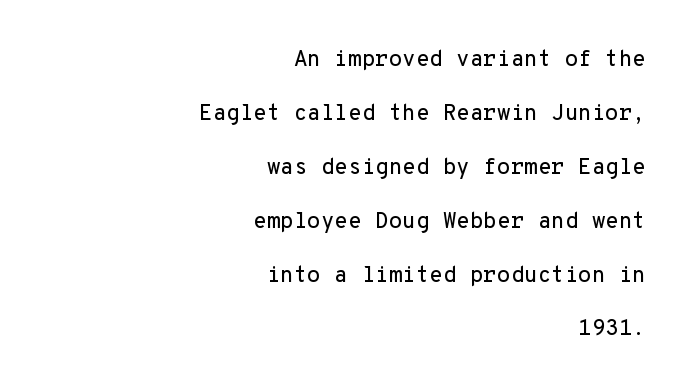
{"italic": "no", "underline": "no", "align": "right", "line_spacing": "loose", "line_spacing_ratio": 2.45, "letter_spacing": "normal", "letter_spacing_em": 0.0, "glyph_px": 22}
